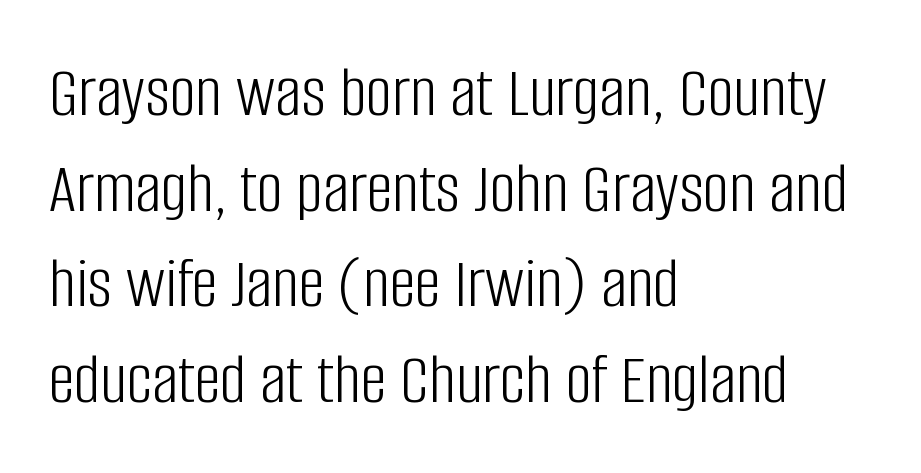
The rendering shows plain stroke endings on the letterforms — a sans-serif design. The passage shown is typed in a proportional face where columns would drift. A classic flush-left, rag-right setting is used for this passage. Weight class: somewhere from thin through regular. The words here are not underlined. A roman cut, with each character standing at attention.
